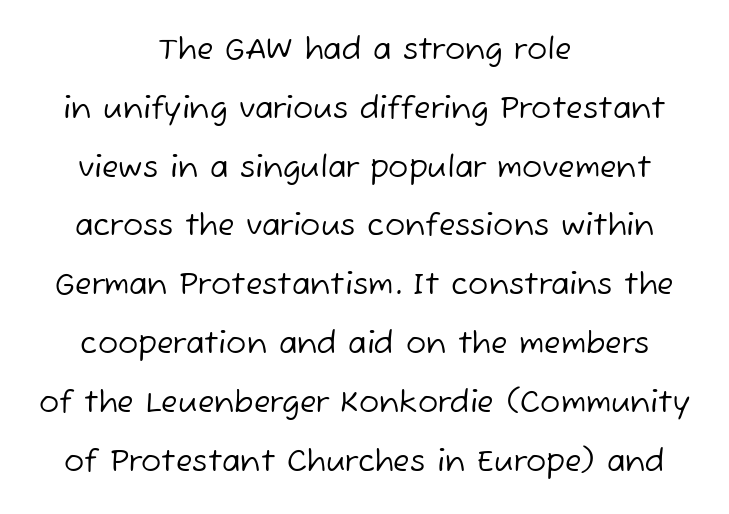
The image shows 30 px regular-weight sans-serif type; set centered, loose line spacing (1.96x), normal letter spacing, not underlined; low stroke contrast and a medium x-height.
